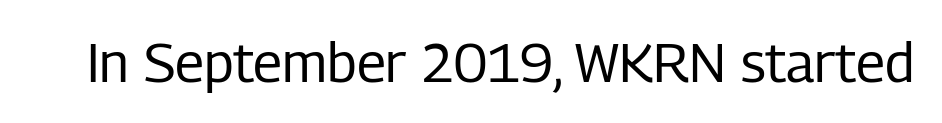
{"serif": "no", "italic": "no", "bold": "no", "weight": "regular", "width": "condensed", "stroke_contrast": "low", "x_height": "medium", "monospaced": "no", "underline": "no", "letter_spacing": "normal", "letter_spacing_em": 0.0, "glyph_px": 55}
